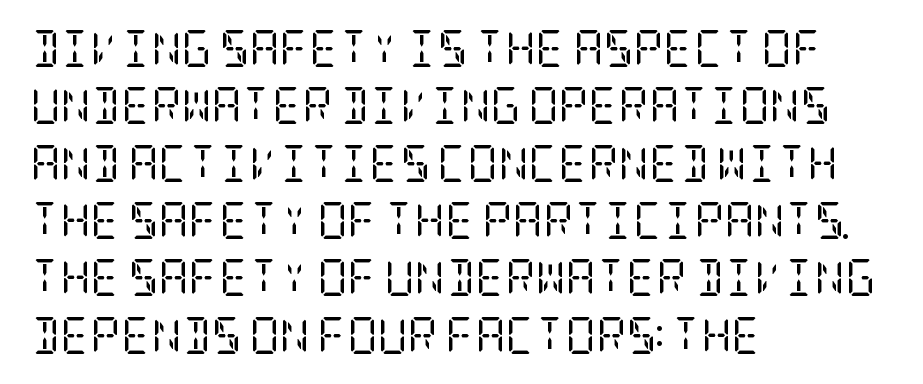
{"serif": "yes", "italic": "no", "bold": "no", "weight": "regular", "width": "condensed", "stroke_contrast": "low", "x_height": "large", "underline": "no", "align": "left", "line_spacing": "normal", "line_spacing_ratio": 1.55, "letter_spacing": "normal", "letter_spacing_em": 0.0, "glyph_px": 37}
